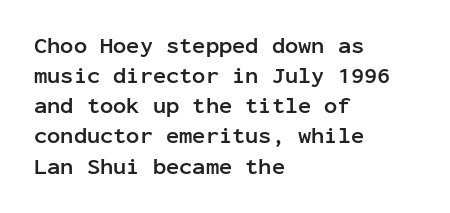
The image shows 22 px bold type, upright; set left-aligned, normal line spacing (1.37x), normal letter spacing, not underlined.
